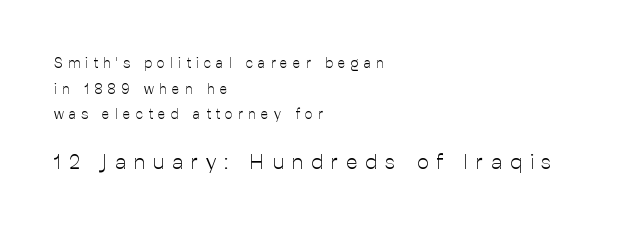
Q: Is the text bold? A: No.
Q: Is the text italic (slanted)? A: No, it is upright.
Q: Is the text underlined? A: No.
Q: How is the paragraph aligned? A: Left-aligned.
Q: Is the spacing between letters normal or unusually wide? A: Unusually wide.
Q: Which block of text is set in a larger size, the first (top) or the second (bottom)? A: The second (bottom) one.
